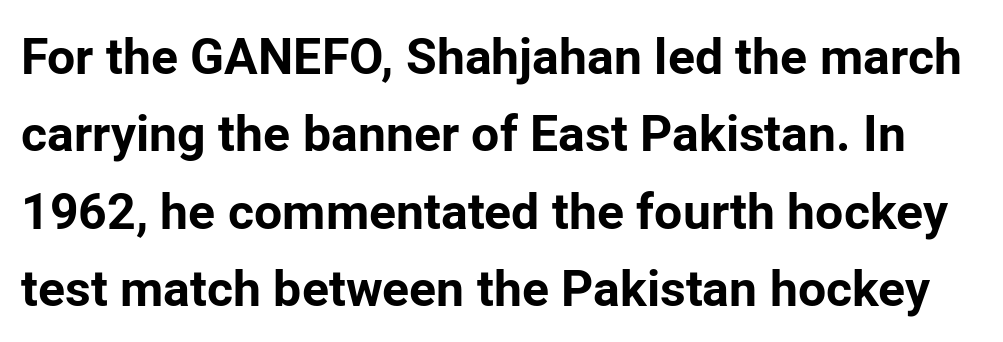
The image shows 50 px bold sans-serif type, upright; set normal line spacing (1.55x), normal letter spacing, not underlined; low stroke contrast and a medium x-height.
